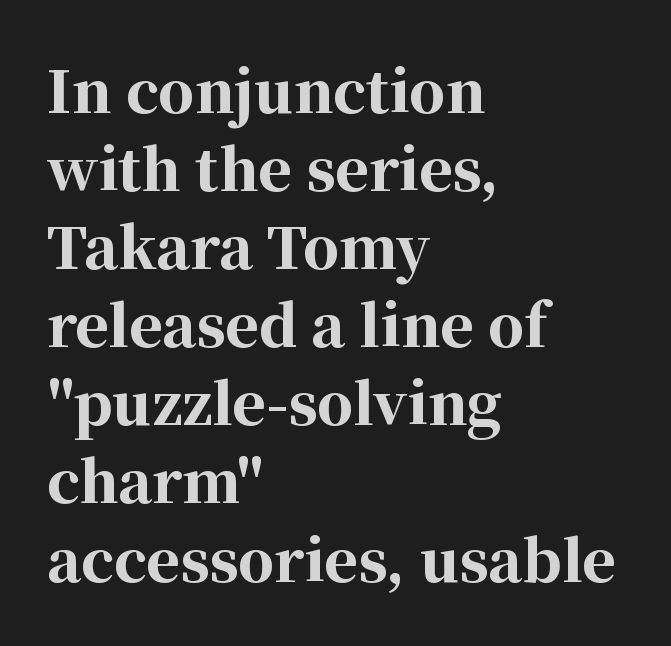
The rendering uses a moderate line-height, typical for paragraphs. Spacing verdict: proportional, widths tailored to each character. Caption: multi-line text, flush left, ragged right. Notice how the stems are strictly vertical — no italics here.
